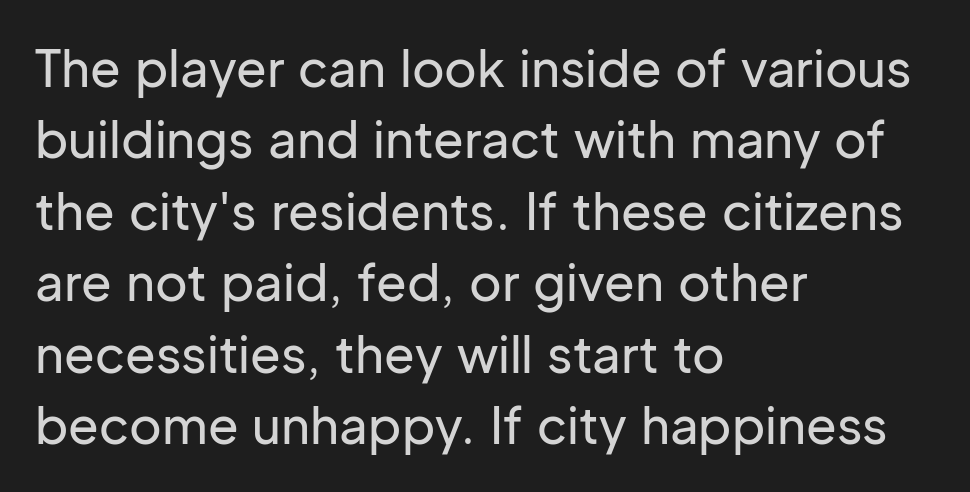
This is sans-serif lettering, the kind often seen on screens and signage. A student would call this left alignment; a typographer would say flush left, rag right. Between one letter and the next there's only the usual sliver of space. The letters advance in unequal steps, a hallmark of proportional type.
